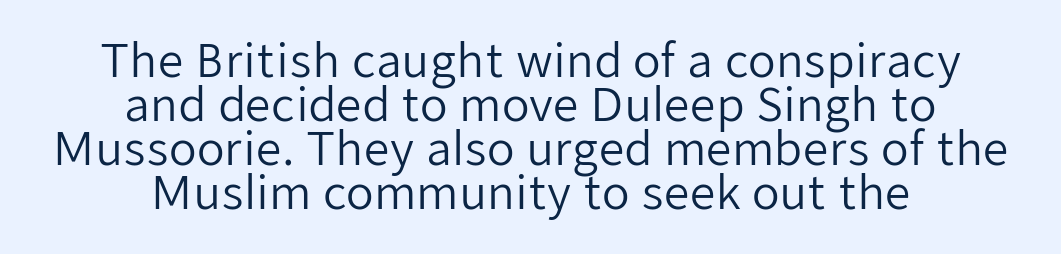
{"serif": "no", "italic": "no", "bold": "no", "weight": "regular", "width": "normal", "stroke_contrast": "low", "x_height": "medium", "monospaced": "no", "underline": "no", "align": "center", "line_spacing": "tight", "line_spacing_ratio": 0.98, "letter_spacing": "normal", "letter_spacing_em": 0.0, "glyph_px": 45}
